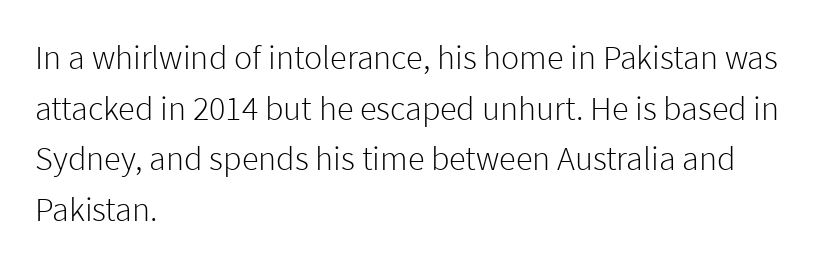
The image shows 34 px light sans-serif type, upright; set left-aligned, normal line spacing (1.49x), normal letter spacing, not underlined; low stroke contrast and a medium x-height.
